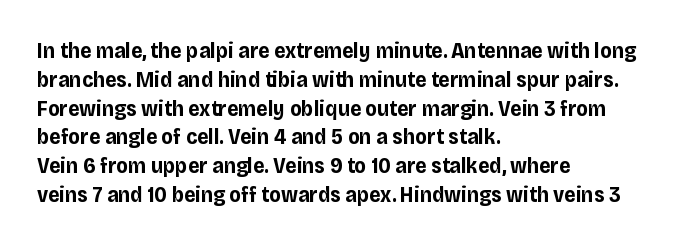
The rows are spaced the way most documents space them. Its strokes are broad and dark, the hallmark of bold type. Posture: upright roman. A bare baseline throughout the passage.
